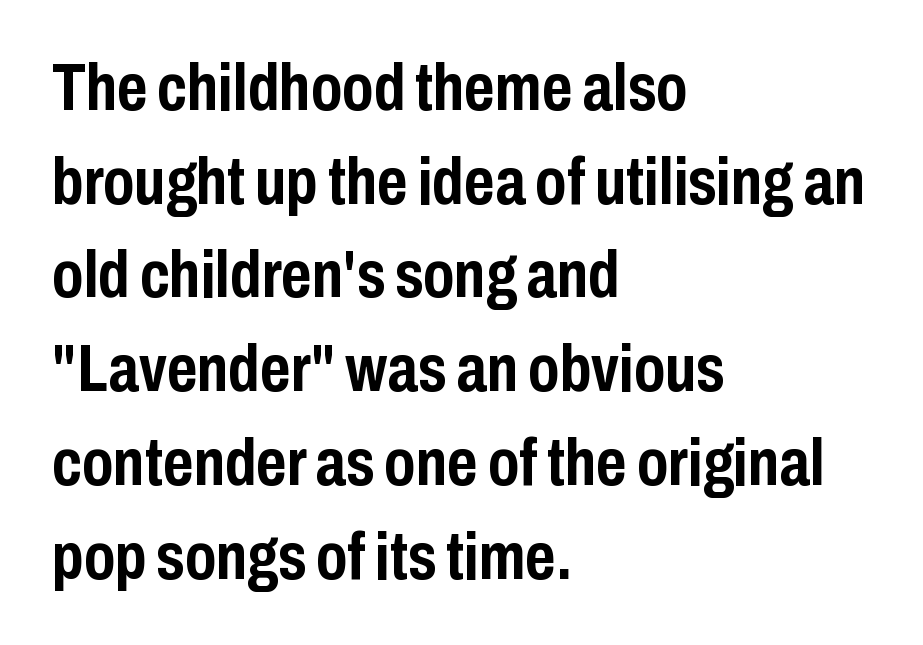
Q: Is the text bold? A: Yes.
Q: Is the text italic (slanted)? A: No, it is upright.
Q: Is the typeface a serif or a sans-serif typeface? A: Sans-serif.
Q: Is the text underlined? A: No.
Q: How is the paragraph aligned? A: Left-aligned.
Q: Is the spacing between letters normal or unusually wide? A: Normal.
Q: Is the spacing between lines tight, normal or loose? A: Normal.
Q: Width (condensed, normal, or wide)? A: Condensed.
Q: Stroke contrast? A: Low.
Q: x-height? A: Medium.
Q: Monospaced? A: No.
